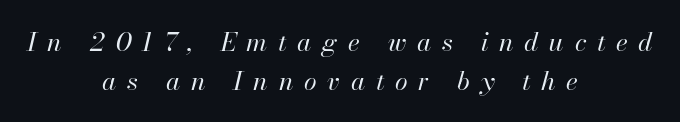
The image shows 26 px text type, italic (leaning right); set centered, normal line spacing (1.5x), unusually wide letter spacing (+0.41 em), not underlined.
